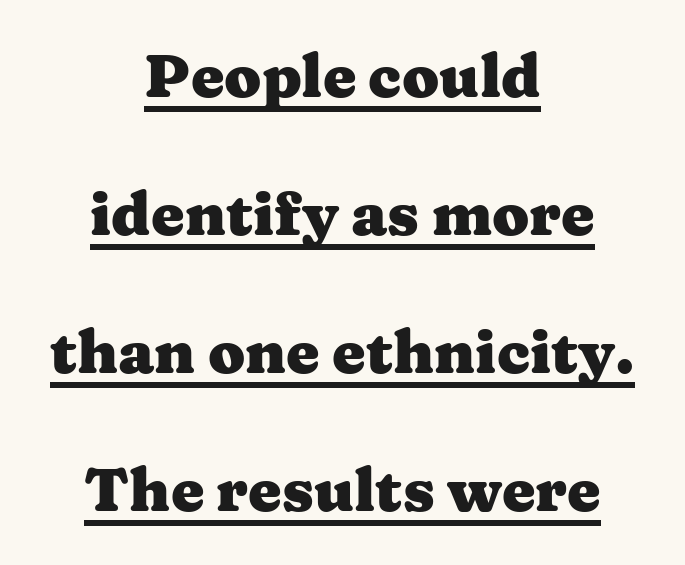
{"serif": "yes", "italic": "no", "bold": "yes", "weight": "heavy", "width": "wide", "stroke_contrast": "medium", "x_height": "medium", "monospaced": "no", "underline": "yes", "align": "center", "line_spacing": "loose", "line_spacing_ratio": 2.3, "letter_spacing": "normal", "letter_spacing_em": 0.0, "glyph_px": 60}
